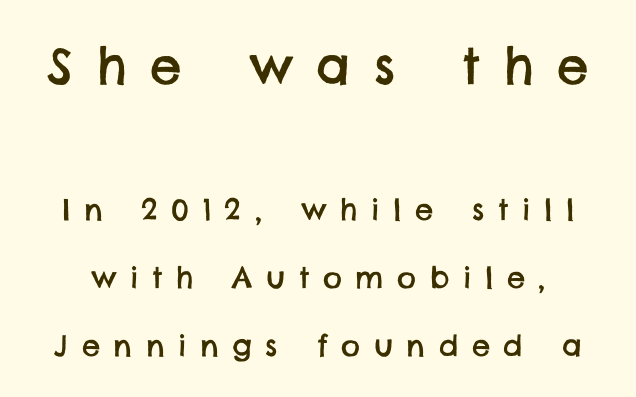
Q: Is the typeface a serif or a sans-serif typeface? A: Sans-serif.
Q: Is the text underlined? A: No.
Q: Is the spacing between letters normal or unusually wide? A: Unusually wide.
Q: Is the spacing between lines tight, normal or loose? A: Loose.
Q: Which block of text is set in a larger size, the first (top) or the second (bottom)? A: The first (top) one.
Q: Width (condensed, normal, or wide)? A: Normal.
Q: Stroke contrast? A: Low.
Q: x-height? A: Large.
Q: Monospaced? A: No.
